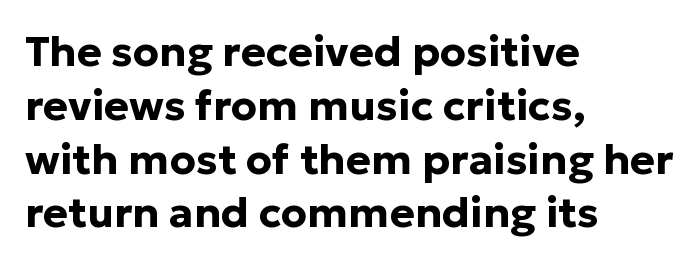
The image shows 42 px bold sans-serif type, upright; set left-aligned, normal line spacing (1.28x), normal letter spacing, not underlined; low stroke contrast and a medium x-height.
